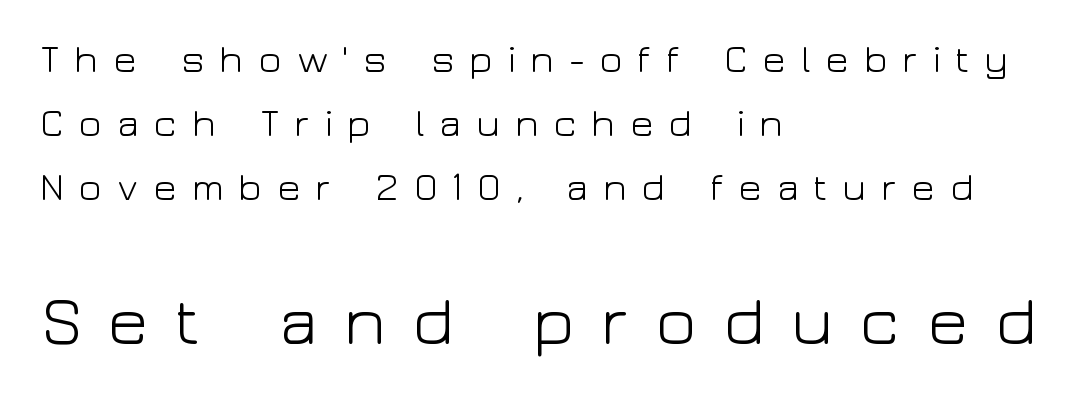
{"serif": "no", "italic": "no", "bold": "no", "weight": "light", "width": "wide", "stroke_contrast": "low", "x_height": "medium", "monospaced": "no", "underline": "no", "align": "left", "line_spacing": "normal", "line_spacing_ratio": 1.64, "letter_spacing": "wide", "letter_spacing_em": 0.36, "larger_block": "second", "size_ratio": 1.77, "glyph_px": 69}
